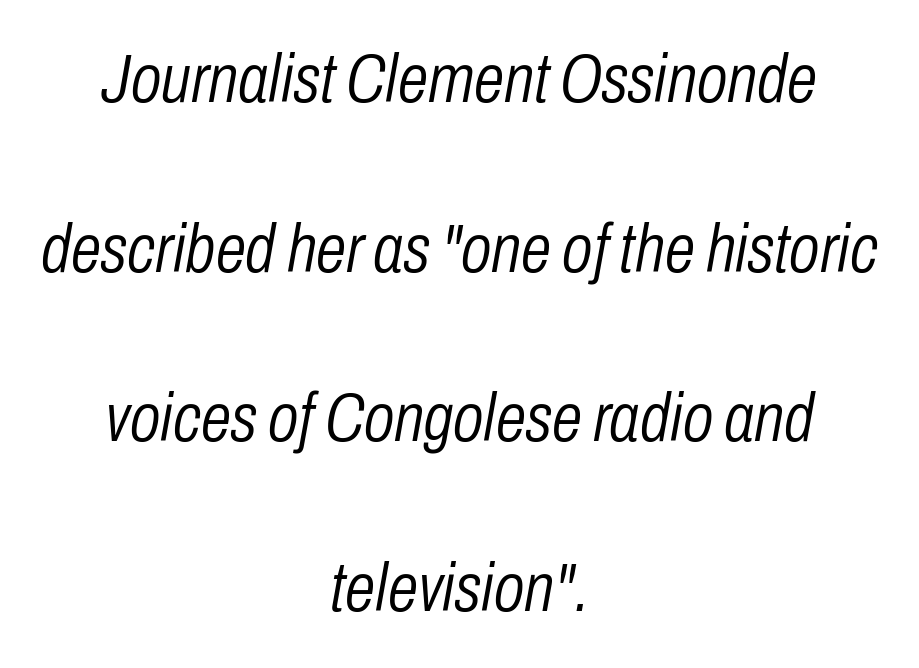
The image shows 69 px light, condensed type, italic (leaning right); set centered, loose line spacing (2.46x), normal letter spacing, not underlined; low stroke contrast and a medium x-height.
